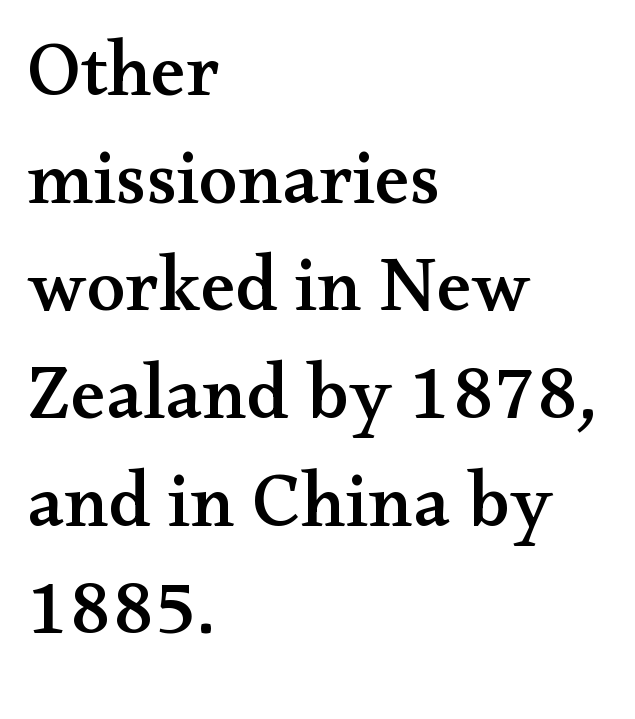
{"serif": "yes", "italic": "no", "width": "wide", "stroke_contrast": "medium", "x_height": "small", "monospaced": "no", "underline": "no", "align": "left", "line_spacing": "normal", "line_spacing_ratio": 1.38, "letter_spacing": "normal", "letter_spacing_em": 0.0, "glyph_px": 78}
